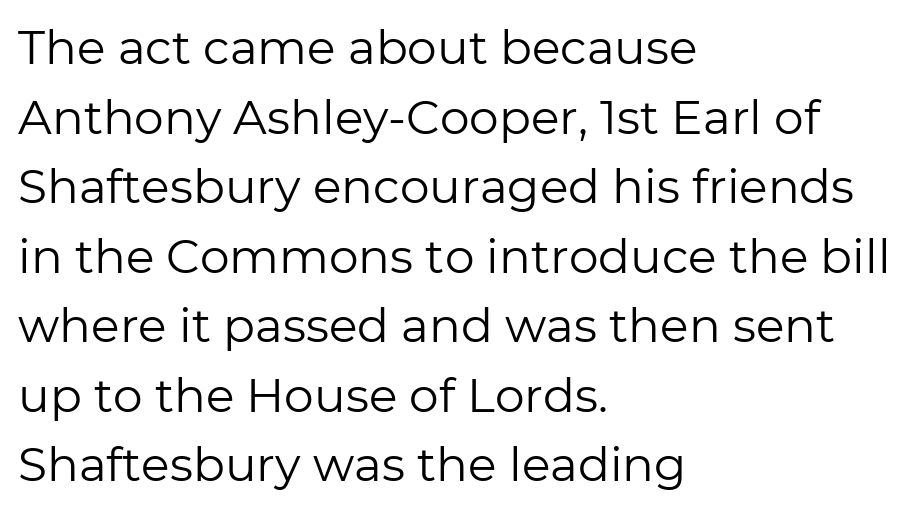
Q: Is the text bold? A: No.
Q: Is the text italic (slanted)? A: No, it is upright.
Q: Is the typeface a serif or a sans-serif typeface? A: Sans-serif.
Q: Is the text underlined? A: No.
Q: How is the paragraph aligned? A: Left-aligned.
Q: Is the spacing between letters normal or unusually wide? A: Normal.
Q: Is the spacing between lines tight, normal or loose? A: Normal.
Q: Width (condensed, normal, or wide)? A: Normal.
Q: Stroke contrast? A: Low.
Q: x-height? A: Medium.
Q: Monospaced? A: No.
